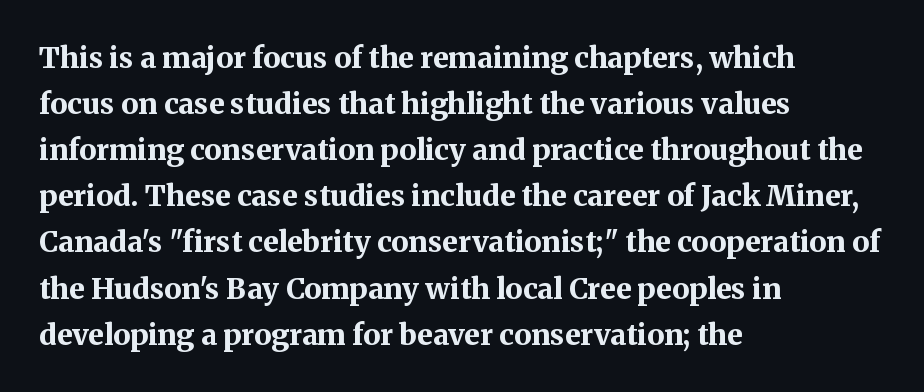
Q: Is the text bold? A: Yes.
Q: Is the text italic (slanted)? A: No, it is upright.
Q: Is the typeface a serif or a sans-serif typeface? A: Serif.
Q: Is the text underlined? A: No.
Q: How is the paragraph aligned? A: Left-aligned.
Q: Is the spacing between letters normal or unusually wide? A: Normal.
Q: Is the spacing between lines tight, normal or loose? A: Normal.
Q: Width (condensed, normal, or wide)? A: Normal.
Q: Stroke contrast? A: Medium.
Q: x-height? A: Medium.
Q: Monospaced? A: No.
